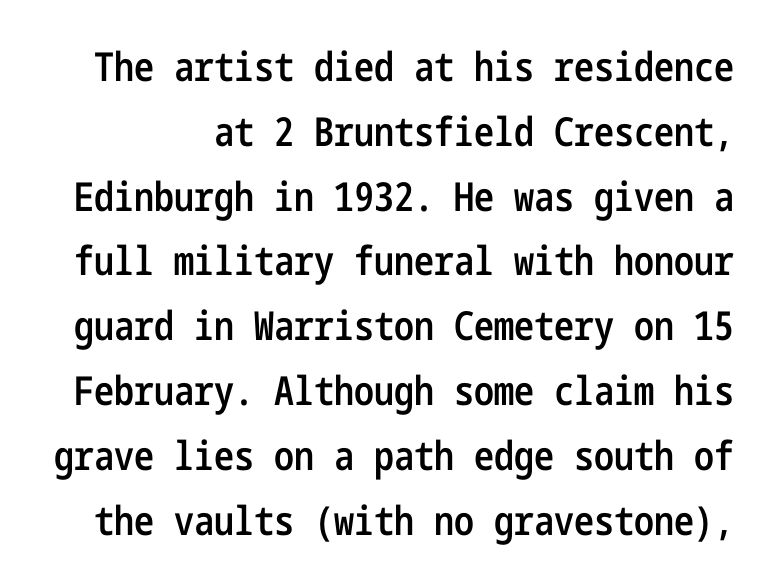
{"serif": "no", "italic": "no", "bold": "semi", "weight": "semibold", "width": "condensed", "stroke_contrast": "low", "x_height": "medium", "underline": "no", "line_spacing": "normal", "line_spacing_ratio": 1.62, "letter_spacing": "normal", "letter_spacing_em": 0.0, "glyph_px": 40}
